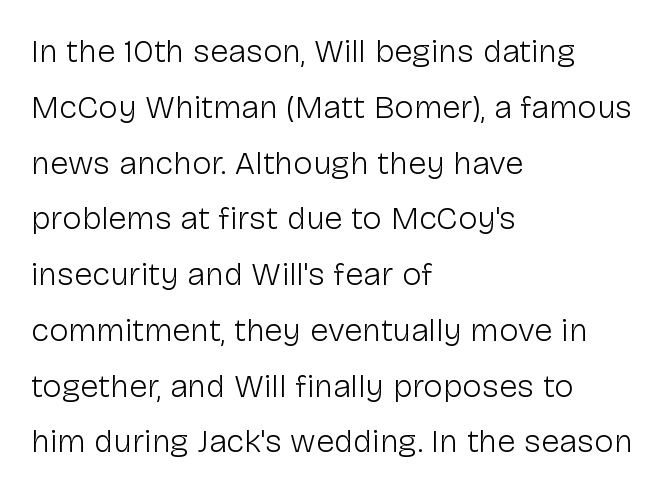
The image shows 33 px light sans-serif type, upright; set left-aligned, normal line spacing (1.69x), normal letter spacing, not underlined; low stroke contrast and a medium x-height.
